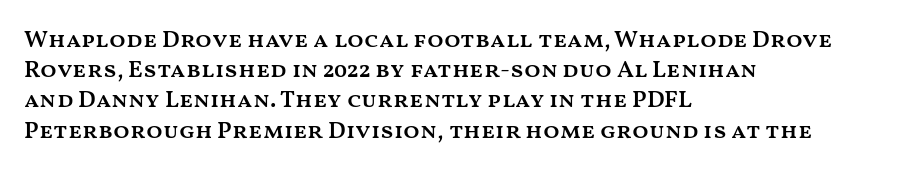
Q: Is the text bold? A: Semi-bold.
Q: Is the text italic (slanted)? A: No, it is upright.
Q: Is the text underlined? A: No.
Q: How is the paragraph aligned? A: Left-aligned.
Q: Is the spacing between letters normal or unusually wide? A: Normal.
Q: Is the spacing between lines tight, normal or loose? A: Normal.
